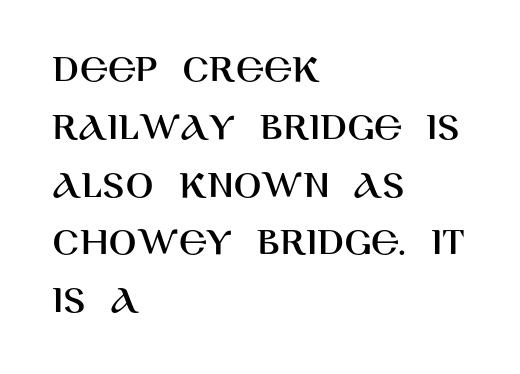
The image shows 41 px sans-serif type, upright; set left-aligned, normal line spacing (1.41x), normal letter spacing, not underlined; high stroke contrast and a large x-height.
